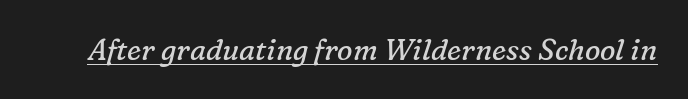
The face used here is rendered with its standard letterfit. In terms of letterform style, serifs are clearly present. Character widths vary here, with narrow letters taking less room than wide ones. Notice how a bar underscores the lettering throughout. Style check: oblique.
